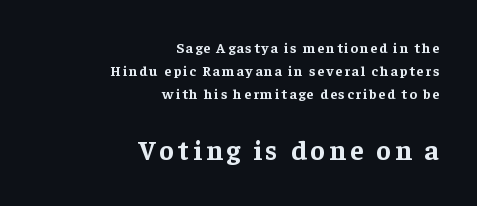
The rendering anchors every line to the right-hand side. The passage shown is emphatically bold. The second block has been scaled up relative to the first. Type style note: has serifs. Spacing verdict: proportional, widths tailored to each character.
